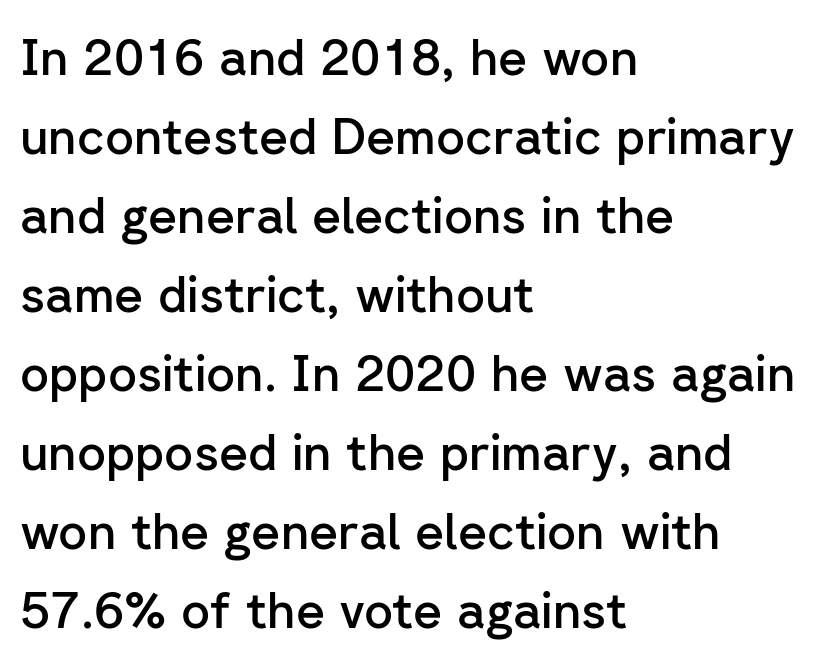
Here the designer chose a conventional face with non-uniform glyph widths. The rendering anchors every line to the left-hand side. Semibold letterforms, between regular and bold. A roman cut, with each character standing at attention. Rule under the text: the space is simply empty. The type family on display is of the sans-serif kind.
